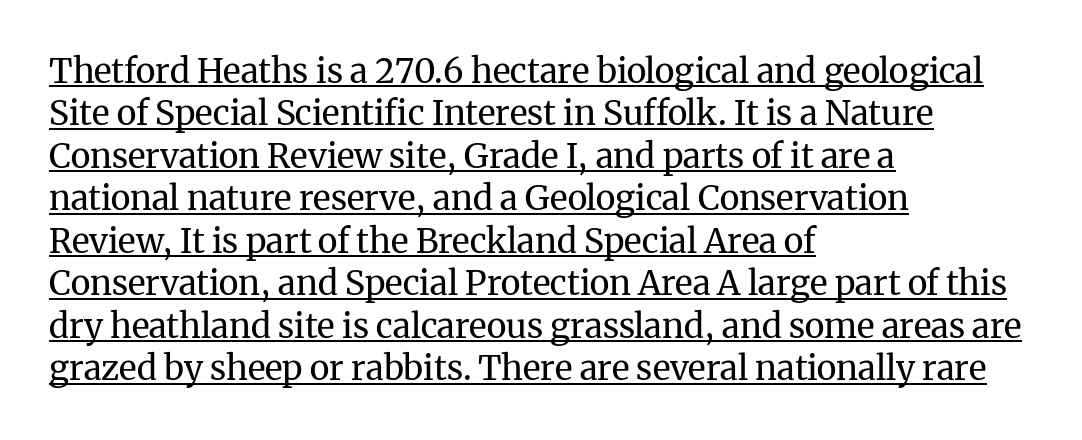
{"serif": "yes", "italic": "no", "bold": "no", "weight": "regular", "width": "normal", "stroke_contrast": "medium", "x_height": "medium", "monospaced": "no", "underline": "yes", "align": "left", "line_spacing": "normal", "line_spacing_ratio": 1.25, "letter_spacing": "normal", "letter_spacing_em": 0.0, "glyph_px": 34}
